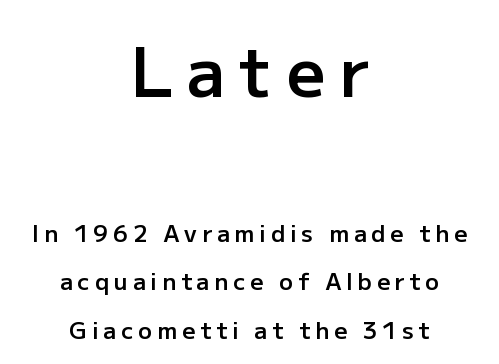
{"serif": "no", "italic": "no", "bold": "semi", "weight": "semibold", "width": "normal", "stroke_contrast": "low", "x_height": "medium", "monospaced": "no", "underline": "no", "align": "center", "line_spacing": "loose", "line_spacing_ratio": 2.1, "letter_spacing": "wide", "letter_spacing_em": 0.21, "larger_block": "first", "size_ratio": 2.96, "glyph_px": 68}
